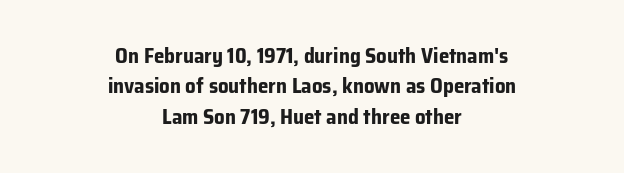
{"italic": "no", "bold": "yes", "underline": "no", "align": "center", "line_spacing": "normal", "line_spacing_ratio": 1.45, "letter_spacing": "normal", "letter_spacing_em": 0.0, "glyph_px": 21}
